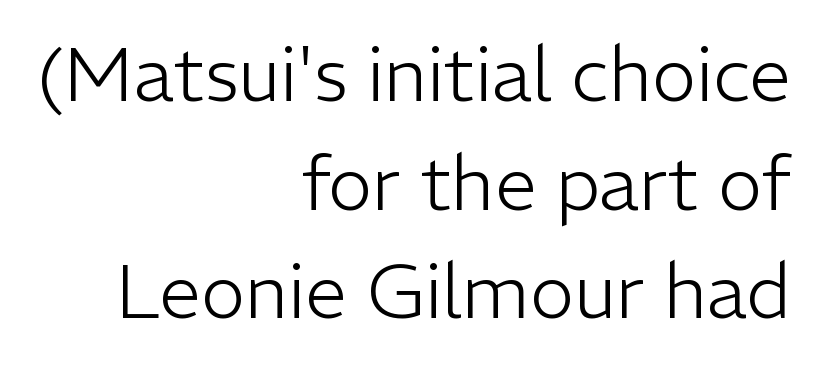
{"serif": "no", "italic": "no", "bold": "no", "weight": "light", "width": "normal", "stroke_contrast": "low", "x_height": "medium", "monospaced": "no", "underline": "no", "align": "right", "line_spacing": "normal", "line_spacing_ratio": 1.45, "letter_spacing": "normal", "letter_spacing_em": 0.0, "glyph_px": 75}
